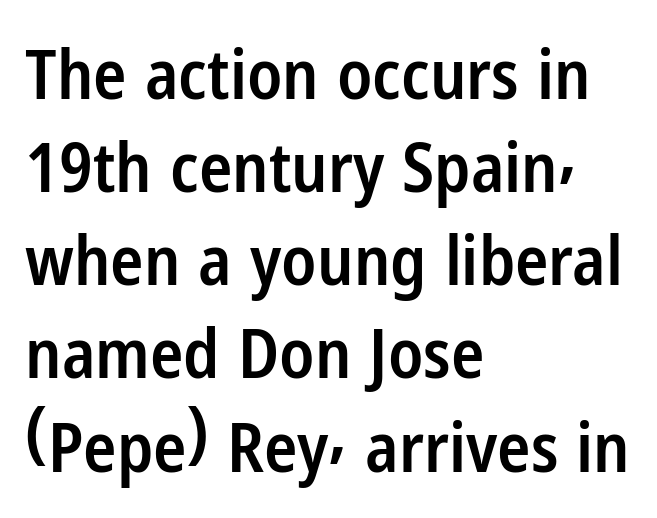
The lettering holds an erect, upright posture throughout. Stroke thickness is moderately raised; the sample reads as semibold. Observe the absence of serifs on each vertical stroke in this sample. The rendering anchors every line to the left-hand side. Think of a printed novel: that variable character pitch is what you see here.
